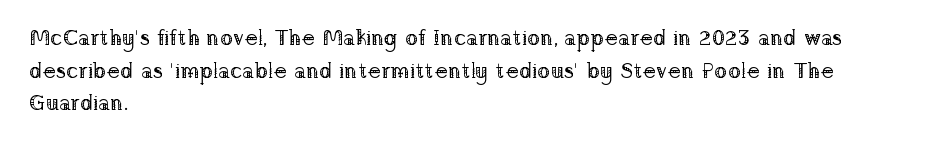
{"italic": "no", "bold": "no", "underline": "no", "align": "left", "line_spacing": "normal", "line_spacing_ratio": 1.48, "letter_spacing": "normal", "letter_spacing_em": 0.0, "glyph_px": 22}
